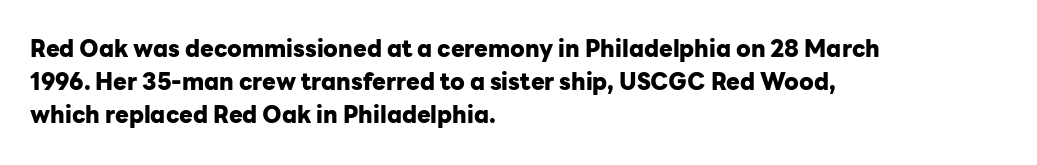
The image shows 23 px bold type, upright; set left-aligned, normal line spacing (1.44x), normal letter spacing, not underlined.
